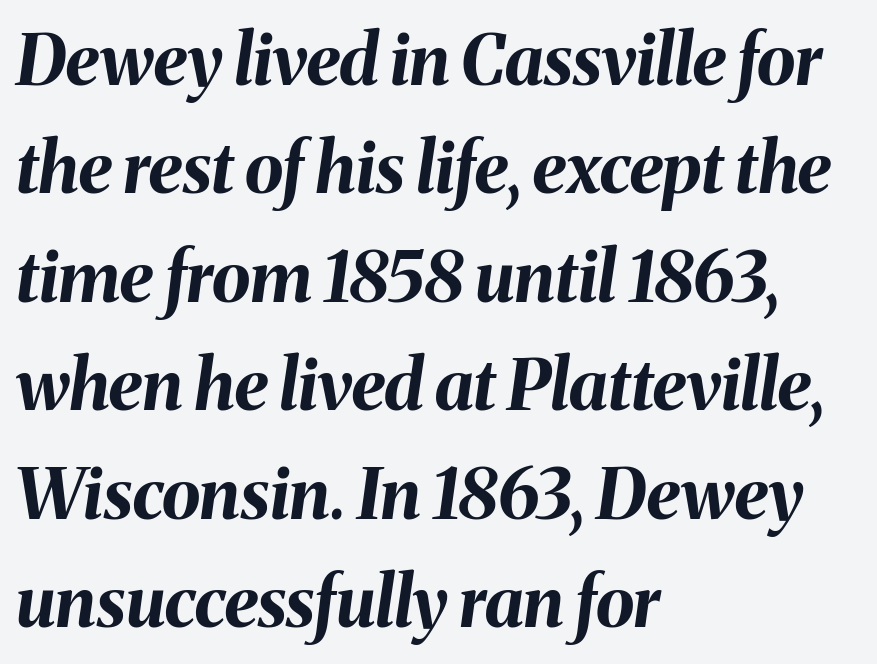
Q: Is the text bold? A: Yes.
Q: Is the text italic (slanted)? A: Yes, it leans right by about 8 degrees.
Q: Is the text underlined? A: No.
Q: How is the paragraph aligned? A: Left-aligned.
Q: Is the spacing between letters normal or unusually wide? A: Normal.
Q: Is the spacing between lines tight, normal or loose? A: Normal.
Q: Width (condensed, normal, or wide)? A: Normal.
Q: Stroke contrast? A: Medium.
Q: x-height? A: Medium.
Q: Monospaced? A: No.
